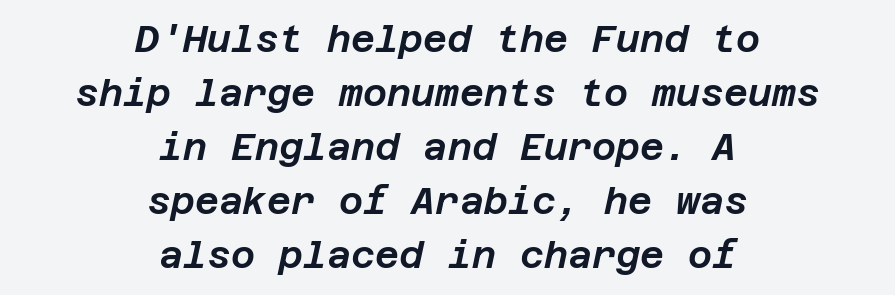
{"italic": "yes", "lean": "right", "slant_degrees": 12, "width": "normal", "stroke_contrast": "low", "x_height": "large", "underline": "no", "align": "center", "line_spacing": "normal", "line_spacing_ratio": 1.46, "letter_spacing": "normal", "letter_spacing_em": 0.0, "glyph_px": 37}
